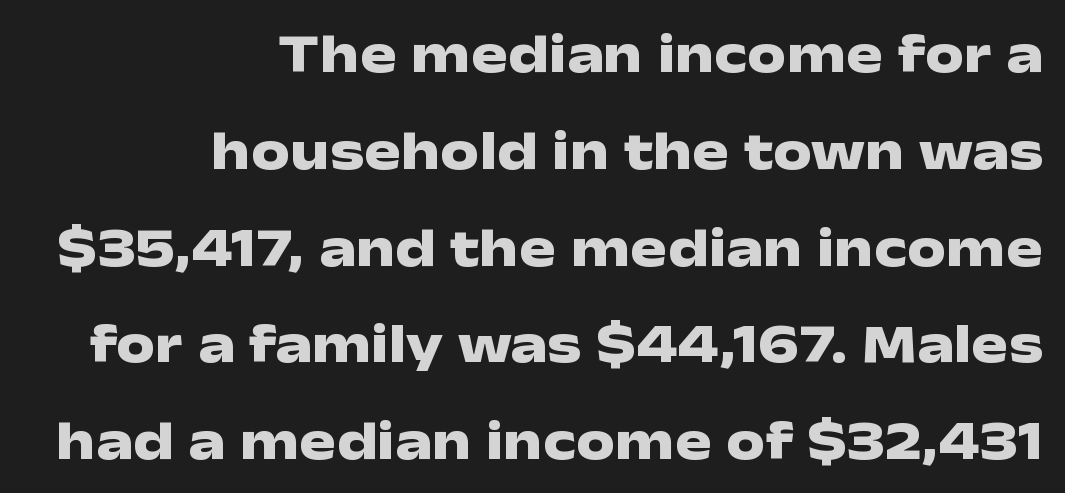
Q: Is the text bold? A: Yes.
Q: Is the text italic (slanted)? A: No, it is upright.
Q: Is the typeface a serif or a sans-serif typeface? A: Sans-serif.
Q: Is the text underlined? A: No.
Q: How is the paragraph aligned? A: Right-aligned.
Q: Is the spacing between letters normal or unusually wide? A: Normal.
Q: Width (condensed, normal, or wide)? A: Wide.
Q: Stroke contrast? A: Low.
Q: x-height? A: Medium.
Q: Monospaced? A: No.
